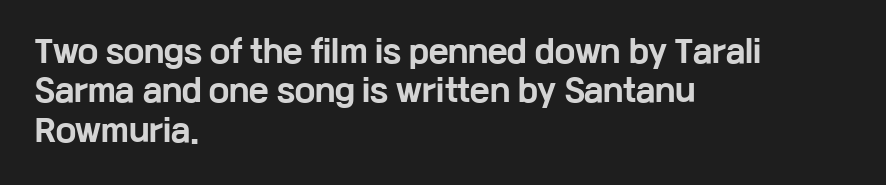
No word sits above an underline. The passage is arranged the way most books set body copy — flush left. The lettering stays uniformly vertical, giving the passage a roman look. Font category for this specimen: sans-serif. Each new line begins a customary step beneath the previous one. The passage shown is emphatically bold.
